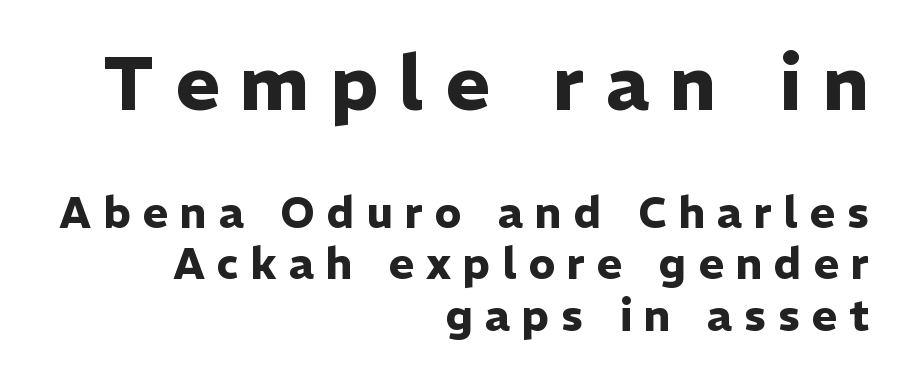
Q: Is the text bold? A: Yes.
Q: Is the text italic (slanted)? A: No, it is upright.
Q: Is the typeface a serif or a sans-serif typeface? A: Sans-serif.
Q: Is the text underlined? A: No.
Q: How is the paragraph aligned? A: Right-aligned.
Q: Is the spacing between letters normal or unusually wide? A: Unusually wide.
Q: Which block of text is set in a larger size, the first (top) or the second (bottom)? A: The first (top) one.
Q: Width (condensed, normal, or wide)? A: Normal.
Q: Stroke contrast? A: Low.
Q: x-height? A: Medium.
Q: Monospaced? A: No.
